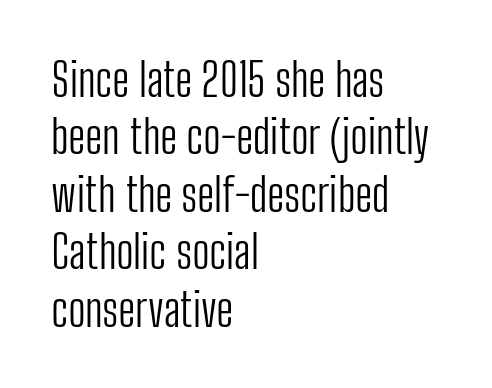
The image shows 46 px light, condensed sans-serif type, upright; set left-aligned, normal line spacing (1.25x), normal letter spacing, not underlined; low stroke contrast and a medium x-height.
